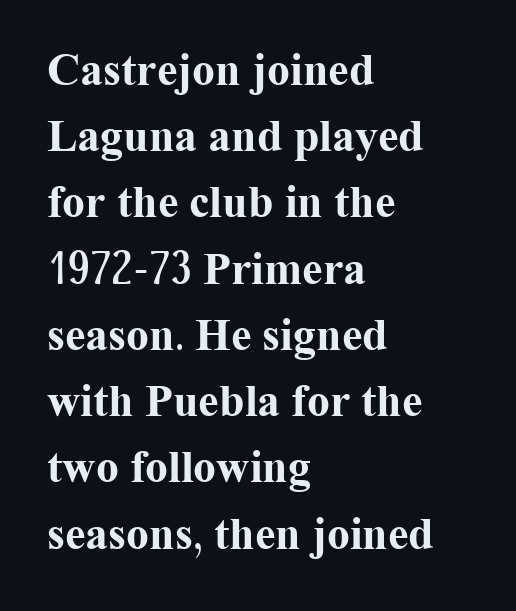
{"serif": "yes", "italic": "no", "bold": "yes", "weight": "bold", "width": "normal", "stroke_contrast": "medium", "x_height": "medium", "monospaced": "no", "underline": "no", "align": "left", "line_spacing": "normal", "line_spacing_ratio": 1.44, "letter_spacing": "normal", "letter_spacing_em": 0.0, "glyph_px": 46}
